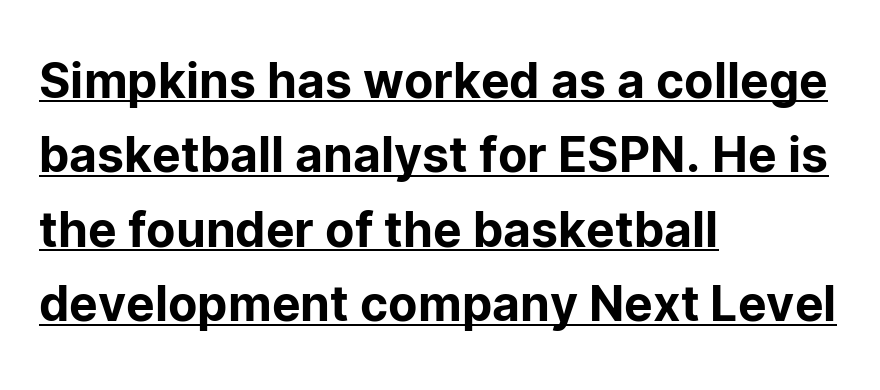
The image shows 48 px sans-serif type, upright; set left-aligned, normal line spacing (1.55x), normal letter spacing, underlined; low stroke contrast and a medium x-height.
